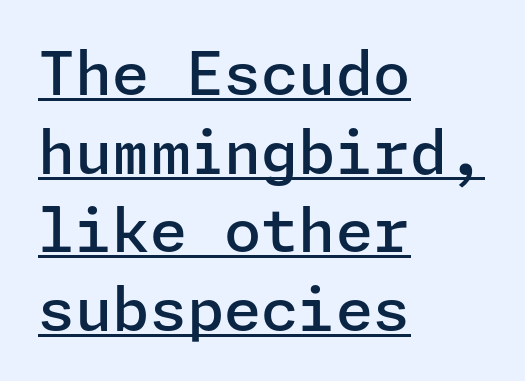
{"serif": "no", "italic": "no", "bold": "semi", "weight": "semibold", "width": "normal", "stroke_contrast": "low", "x_height": "medium", "underline": "yes", "align": "left", "line_spacing": "normal", "line_spacing_ratio": 1.31, "letter_spacing": "normal", "letter_spacing_em": 0.0, "glyph_px": 60}
